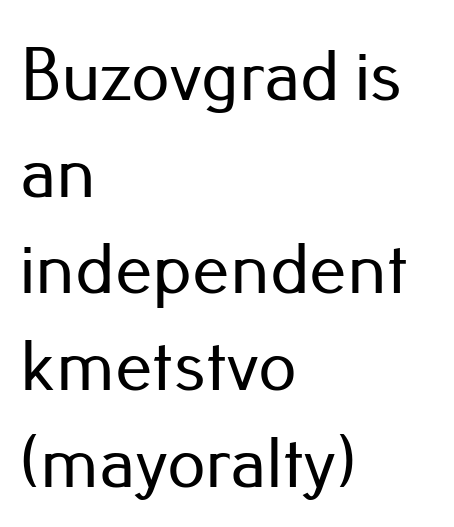
Posture: straight, roman, zero tilt. Regular leading. Descender tails drop into unmarked territory. Nothing unusual about the tracking: characters are spaced as the font intends. Is this a fixed-width face? No — the glyphs have proportional, varying widths. Notice how the passage keeps a crisp vertical edge on the left only.
